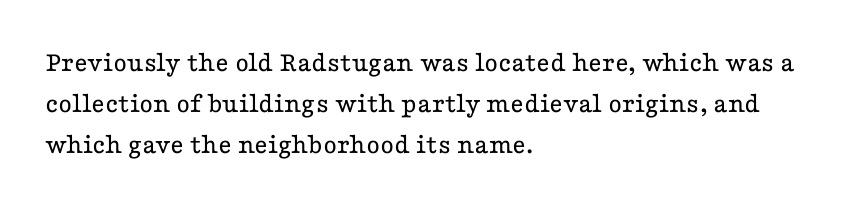
Does the leading feel generous? No, just average. Does the lettering tilt? It doesn't — this is upright. The rendering uses natural spacing where letterforms have individual widths. A student would call this left alignment; a typographer would say flush left, rag right.
